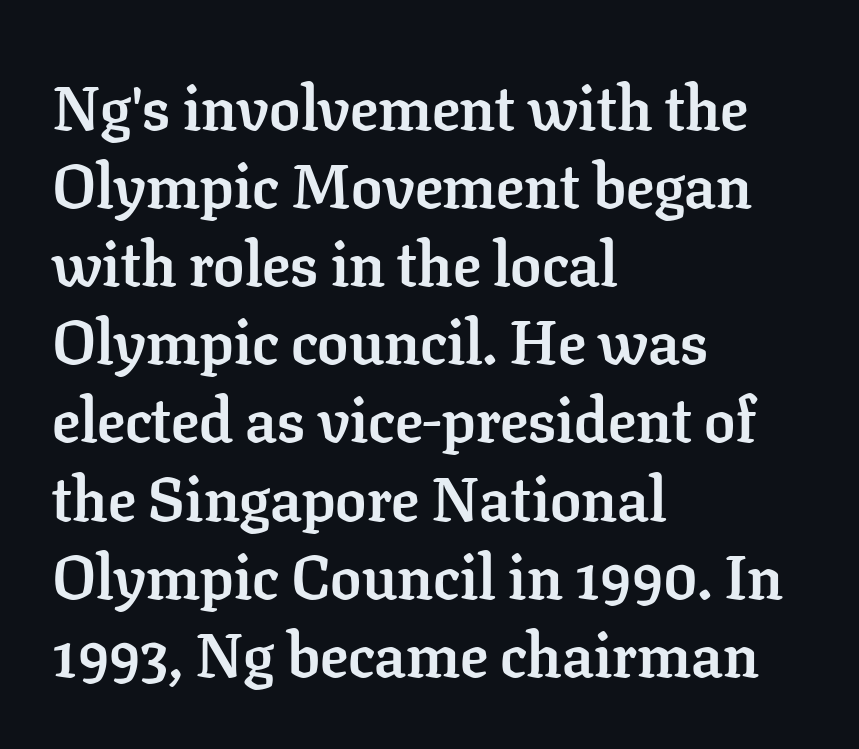
{"serif": "yes", "italic": "no", "bold": "yes", "weight": "semibold", "width": "normal", "stroke_contrast": "low", "x_height": "medium", "monospaced": "no", "underline": "no", "align": "left", "line_spacing": "normal", "line_spacing_ratio": 1.26, "letter_spacing": "normal", "letter_spacing_em": 0.0, "glyph_px": 62}
